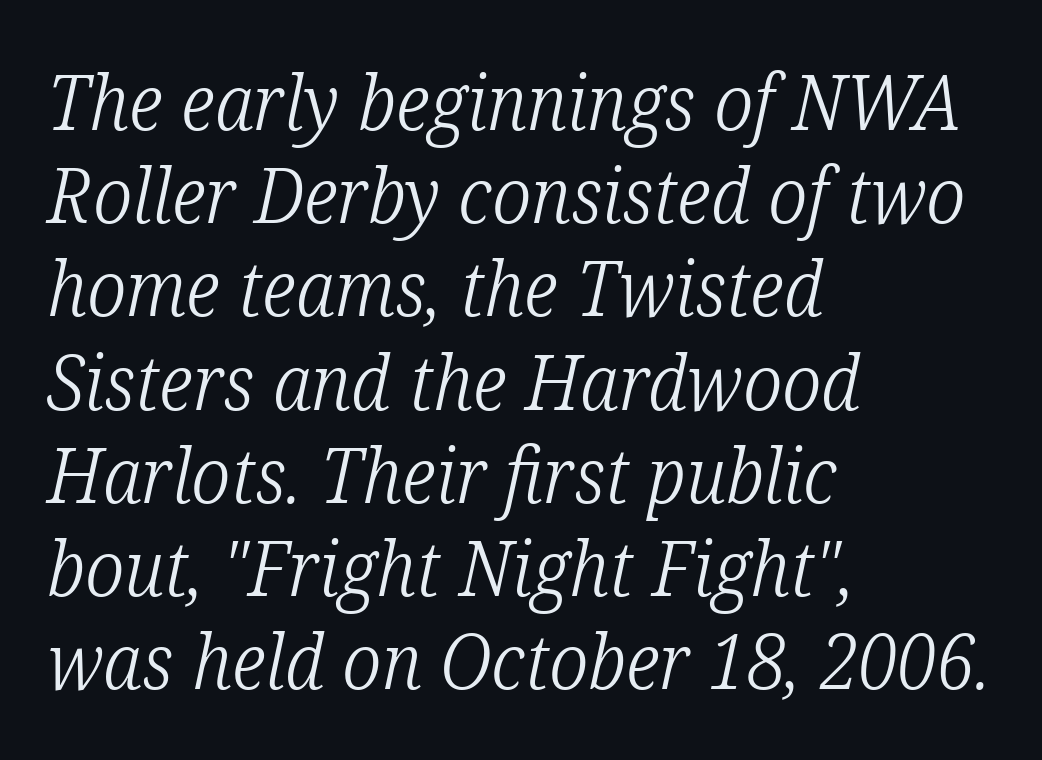
{"serif": "yes", "italic": "yes", "lean": "right", "slant_degrees": 12, "bold": "no", "weight": "light", "width": "condensed", "stroke_contrast": "low", "x_height": "medium", "monospaced": "no", "underline": "no", "align": "left", "line_spacing_ratio": 1.21, "letter_spacing": "normal", "letter_spacing_em": 0.0, "glyph_px": 77}
